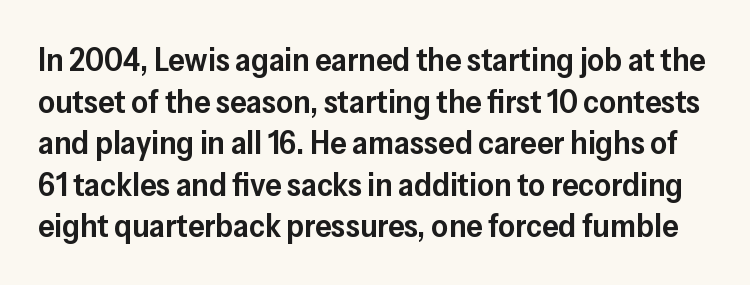
The line texture is even and compact thanks to regular tracking. Rendered with straight, roman letterforms. Type without underlining. The space between consecutive lines is moderate. No feet cap the strokes, marking this as sans-serif type.
